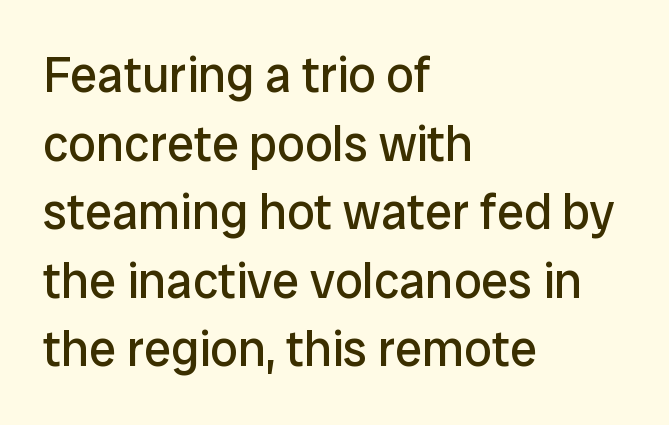
Regarding leading, the lines here are spaced in the standard way. Reading down the block, your eye returns to a fixed left position each line. Underlining? Definitely not there. You could not count columns in this text — the font is proportionally spaced. The font family rendered here belongs to the sans-serif group.
